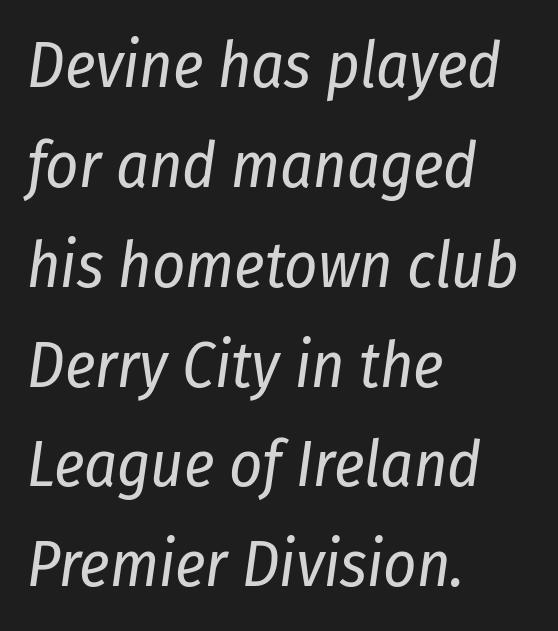
Q: Is the text bold? A: No.
Q: Is the text italic (slanted)? A: Yes, it leans right by about 8 degrees.
Q: Is the text underlined? A: No.
Q: How is the paragraph aligned? A: Left-aligned.
Q: Is the spacing between letters normal or unusually wide? A: Normal.
Q: Is the spacing between lines tight, normal or loose? A: Normal.
Q: Width (condensed, normal, or wide)? A: Condensed.
Q: Stroke contrast? A: Low.
Q: x-height? A: Medium.
Q: Monospaced? A: No.
